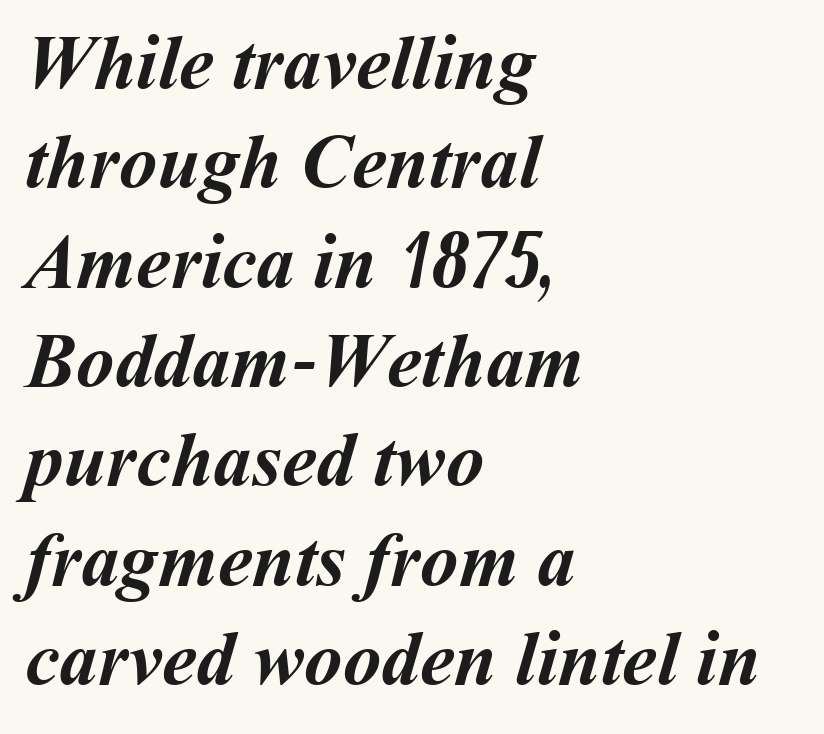
Unmarked baselines from the first word to the last. Strong, thick strokes mark this as bold type. All the whitespace from short lines collects on the right. Think of a printed novel: that variable character pitch is what you see here. Glyph-to-glyph distance matches everyday printed text.
